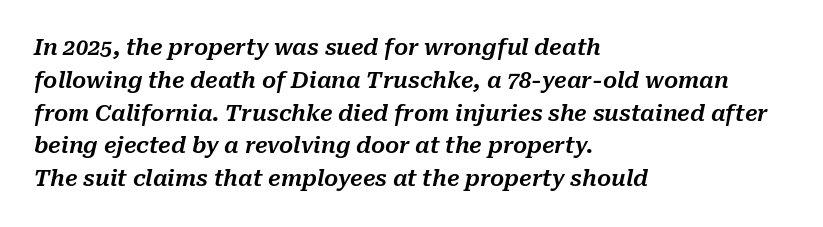
Q: Is the text italic (slanted)? A: Yes, it leans right by about 10 degrees.
Q: Is the text underlined? A: No.
Q: How is the paragraph aligned? A: Left-aligned.
Q: Is the spacing between letters normal or unusually wide? A: Normal.
Q: Is the spacing between lines tight, normal or loose? A: Normal.
